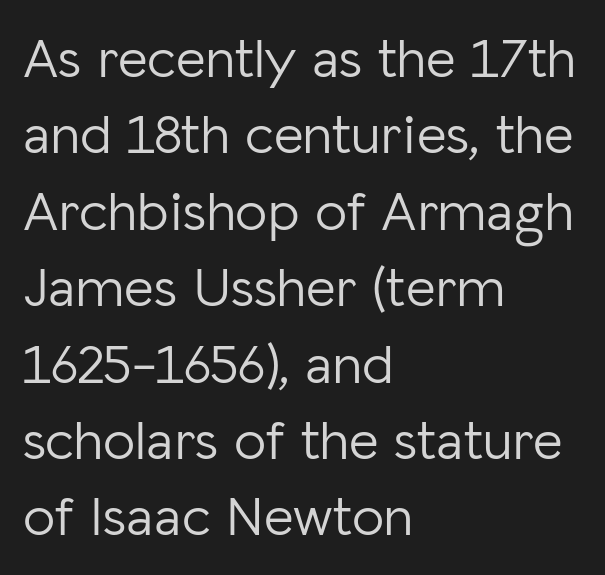
The image shows 57 px light sans-serif type, upright; set left-aligned, normal line spacing (1.34x), normal letter spacing, not underlined; low stroke contrast and a medium x-height.
